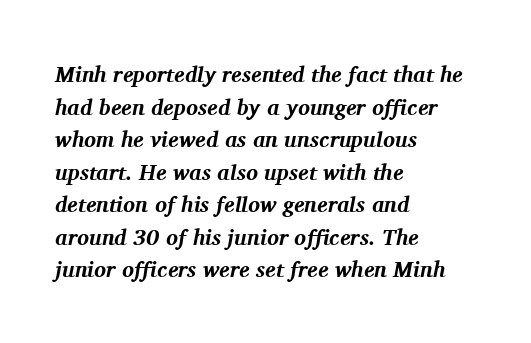
Q: Is the text bold? A: Yes.
Q: Is the text italic (slanted)? A: Yes, it leans right by about 11 degrees.
Q: Is the text underlined? A: No.
Q: How is the paragraph aligned? A: Left-aligned.
Q: Is the spacing between letters normal or unusually wide? A: Normal.
Q: Is the spacing between lines tight, normal or loose? A: Normal.
